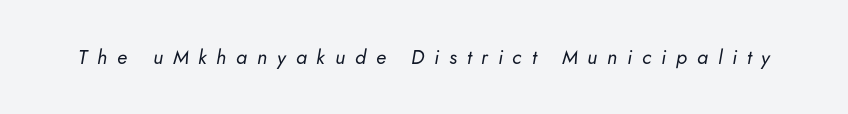
The image shows 20 px text type, italic (leaning right); set unusually wide letter spacing (+0.49 em), not underlined.
